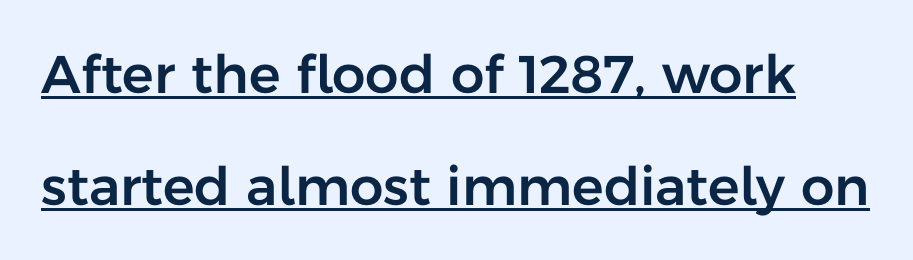
The image shows 53 px sans-serif type, upright; set loose line spacing (2.11x), normal letter spacing, underlined; low stroke contrast and a medium x-height.
